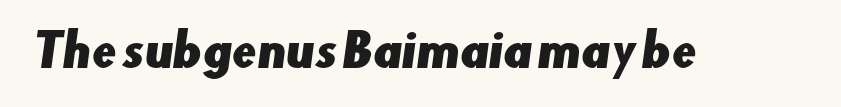
You could not count columns in this text — the font is proportionally spaced. The specimen omits any rule beneath the text block's lines. Honestly, the letter spacing is just normal — you wouldn't notice it. A typesetter would label this face a sans.
